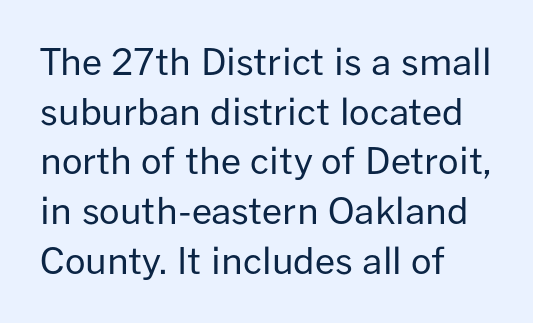
{"serif": "no", "italic": "no", "bold": "no", "weight": "regular", "width": "normal", "stroke_contrast": "low", "x_height": "medium", "monospaced": "no", "underline": "no", "align": "left", "line_spacing": "normal", "line_spacing_ratio": 1.38, "letter_spacing": "normal", "letter_spacing_em": 0.0, "glyph_px": 36}
